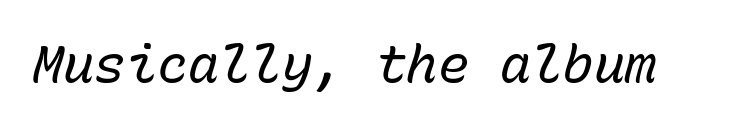
The image shows 52 px regular-weight type, italic (leaning right), monospaced; set normal letter spacing, not underlined; low stroke contrast and a medium x-height.
